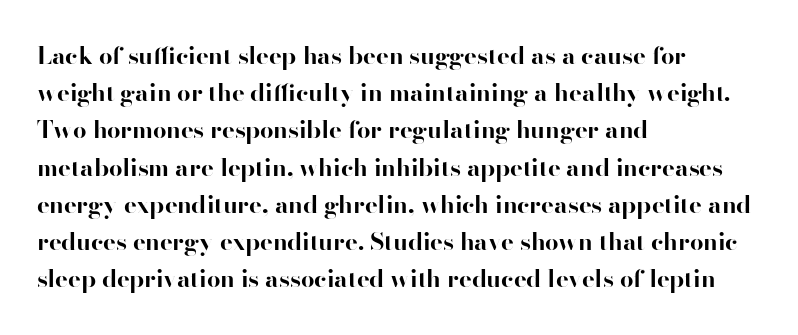
{"italic": "no", "bold": "yes", "underline": "no", "align": "left", "line_spacing": "normal", "line_spacing_ratio": 1.55, "letter_spacing": "normal", "letter_spacing_em": 0.0, "glyph_px": 24}
